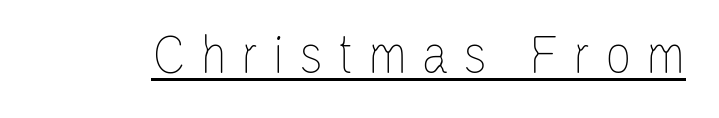
No letter is thick-stroked: the sample isn't bold. Spacing verdict: proportional, widths tailored to each character. The type is letterspaced generously, with wide tracking. The glyphs are accompanied by a horizontal stroke just below them. Designer's note — italics off, roman on.
